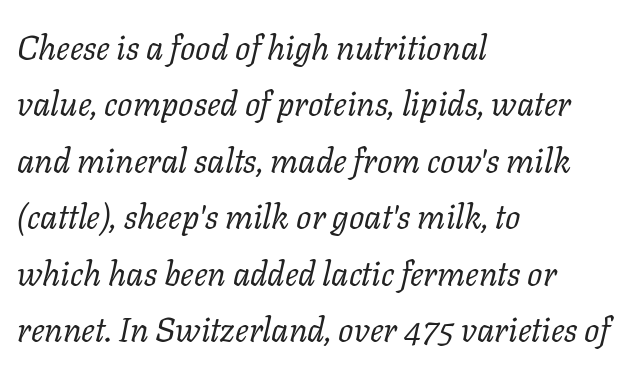
{"serif": "yes", "italic": "yes", "lean": "right", "slant_degrees": 11, "bold": "no", "weight": "regular", "width": "normal", "stroke_contrast": "low", "x_height": "medium", "monospaced": "no", "underline": "no", "align": "left", "line_spacing": "normal", "line_spacing_ratio": 1.66, "letter_spacing": "normal", "letter_spacing_em": 0.0, "glyph_px": 34}
